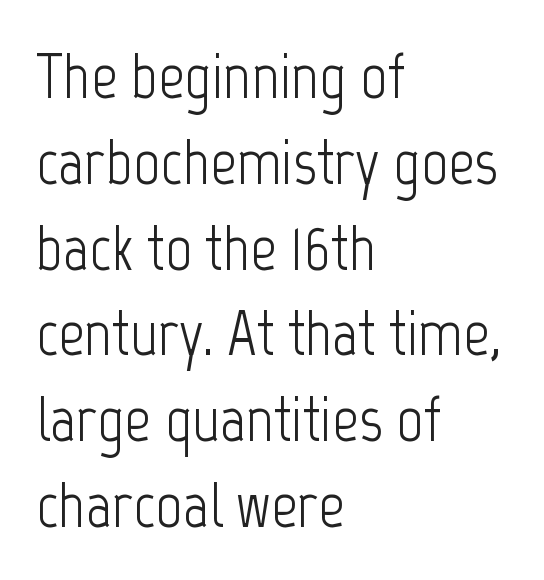
The letters advance in unequal steps, a hallmark of proportional type. Style check: upright. Are there feet on the stems? There aren't — it's a sans. The leading is moderate, giving the passage an even texture.
